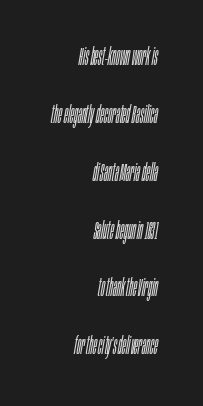
Q: Is the text bold? A: No.
Q: Is the text italic (slanted)? A: Yes, it leans right by about 10 degrees.
Q: Is the text underlined? A: No.
Q: How is the paragraph aligned? A: Right-aligned.
Q: Is the spacing between letters normal or unusually wide? A: Normal.
Q: Is the spacing between lines tight, normal or loose? A: Loose.
